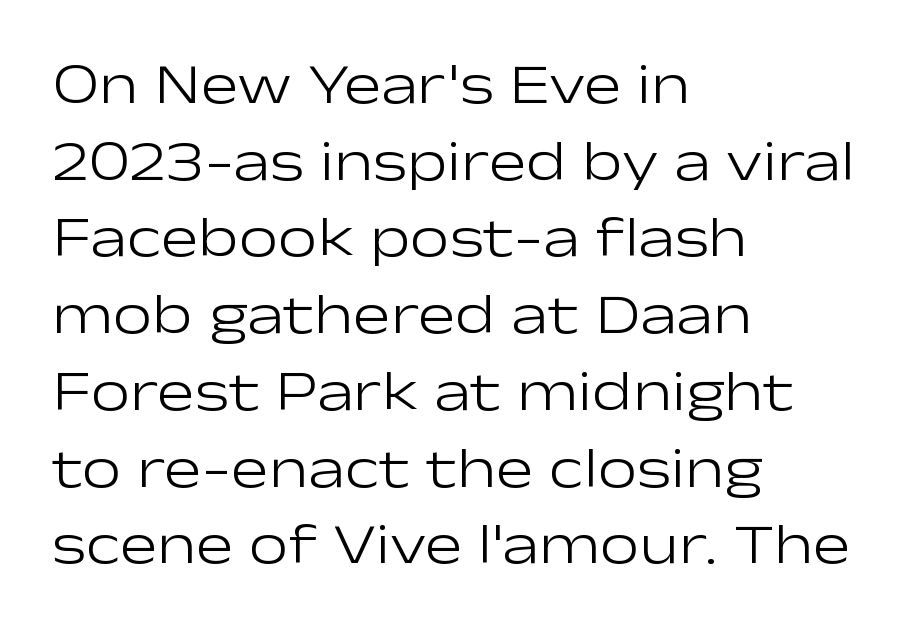
{"serif": "no", "italic": "no", "bold": "no", "weight": "light", "width": "wide", "stroke_contrast": "low", "x_height": "medium", "monospaced": "no", "underline": "no", "align": "left", "line_spacing": "normal", "line_spacing_ratio": 1.37, "letter_spacing": "normal", "letter_spacing_em": 0.0, "glyph_px": 56}
